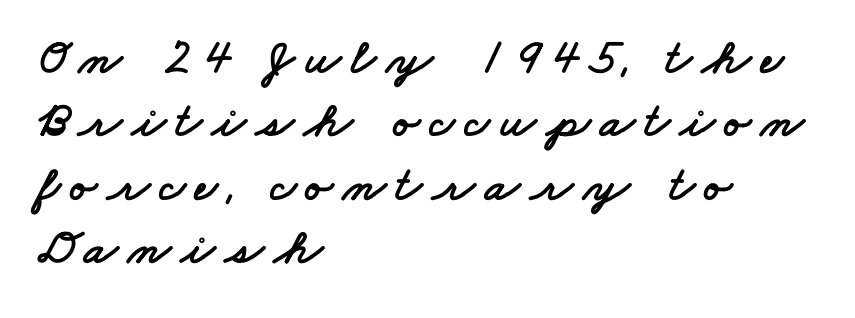
These lines are composed in type without serifs. Leading matches the norm, producing a regular column. A classic flush-left, rag-right setting is used for this passage. The zone under the glyphs is completely vacant.
